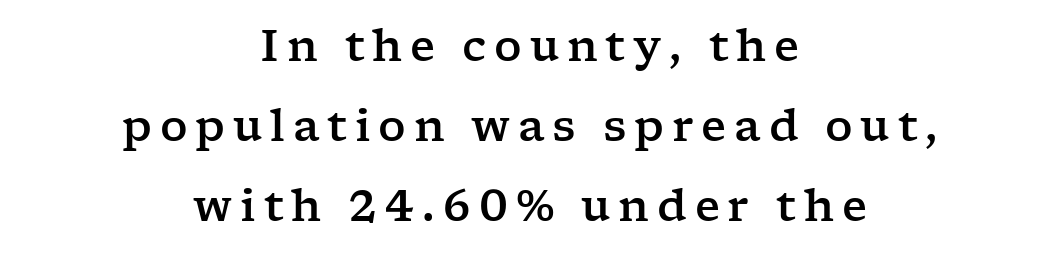
{"serif": "yes", "italic": "no", "width": "wide", "stroke_contrast": "low", "x_height": "medium", "monospaced": "no", "underline": "no", "align": "center", "line_spacing_ratio": 1.86, "glyph_px": 43}
